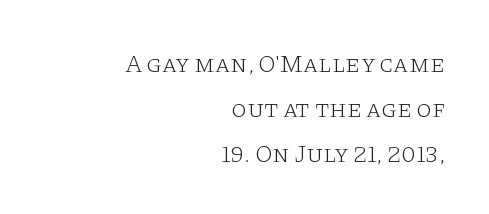
Is the type heavy? It reads as light-to-regular instead. The strip under each line holds only bare page. The lettering stays uniformly vertical, giving the passage a roman look. A student would call this right alignment; a typographer would say flush right, rag left. Glyph-to-glyph distance matches everyday printed text.
